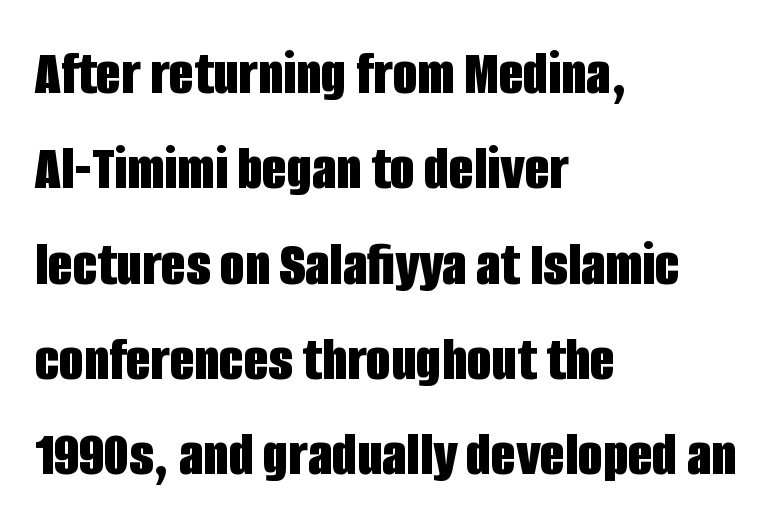
Q: Is the text bold? A: Yes.
Q: Is the text italic (slanted)? A: No, it is upright.
Q: Is the typeface a serif or a sans-serif typeface? A: Sans-serif.
Q: Is the text underlined? A: No.
Q: How is the paragraph aligned? A: Left-aligned.
Q: Is the spacing between letters normal or unusually wide? A: Normal.
Q: Is the spacing between lines tight, normal or loose? A: Normal.
Q: Width (condensed, normal, or wide)? A: Condensed.
Q: Stroke contrast? A: Low.
Q: x-height? A: Large.
Q: Monospaced? A: No.
